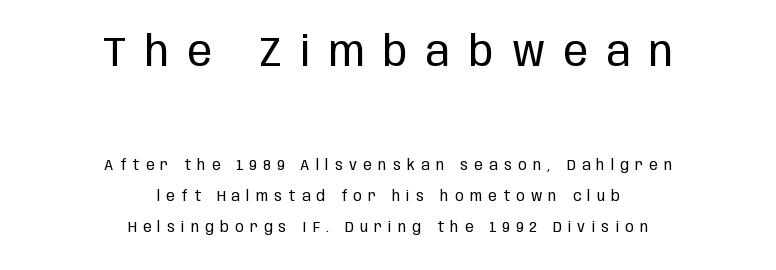
{"serif": "no", "italic": "no", "bold": "no", "weight": "regular", "width": "condensed", "stroke_contrast": "low", "x_height": "large", "monospaced": "no", "underline": "no", "align": "center", "line_spacing": "loose", "line_spacing_ratio": 2.24, "letter_spacing": "wide", "letter_spacing_em": 0.45, "larger_block": "first", "size_ratio": 2.93, "glyph_px": 41}
